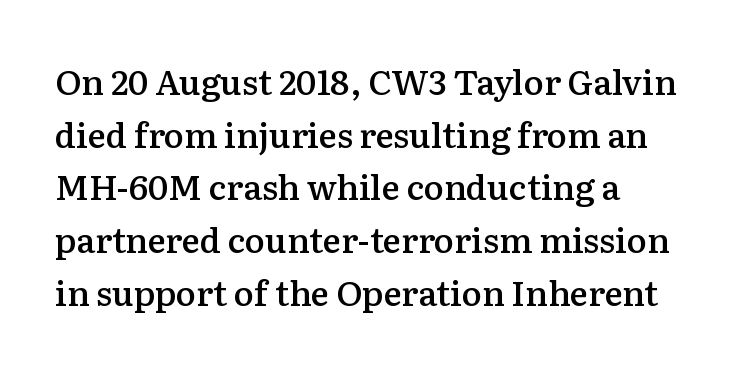
Q: Is the text bold? A: Semi-bold.
Q: Is the text italic (slanted)? A: No, it is upright.
Q: Is the typeface a serif or a sans-serif typeface? A: Serif.
Q: Is the text underlined? A: No.
Q: Is the spacing between letters normal or unusually wide? A: Normal.
Q: Is the spacing between lines tight, normal or loose? A: Normal.
Q: Width (condensed, normal, or wide)? A: Normal.
Q: Stroke contrast? A: Medium.
Q: x-height? A: Medium.
Q: Monospaced? A: No.
